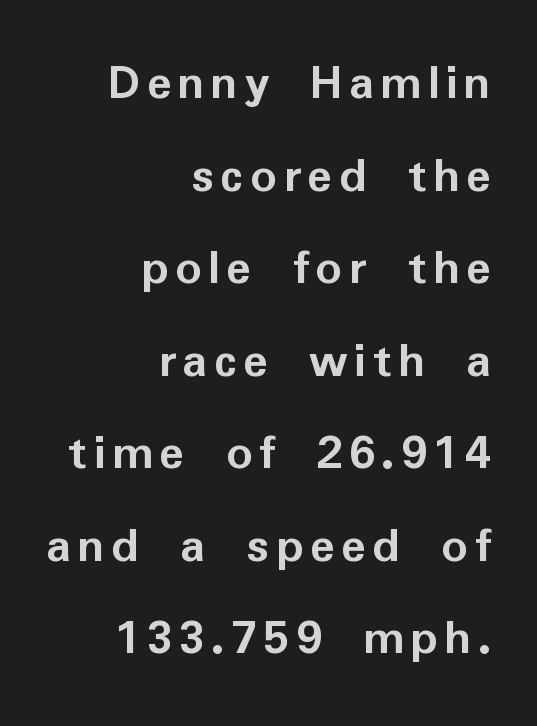
Q: Is the text bold? A: Yes.
Q: Is the text italic (slanted)? A: No, it is upright.
Q: Is the typeface a serif or a sans-serif typeface? A: Sans-serif.
Q: Is the text underlined? A: No.
Q: How is the paragraph aligned? A: Right-aligned.
Q: Width (condensed, normal, or wide)? A: Normal.
Q: Stroke contrast? A: Low.
Q: x-height? A: Medium.
Q: Monospaced? A: No.
